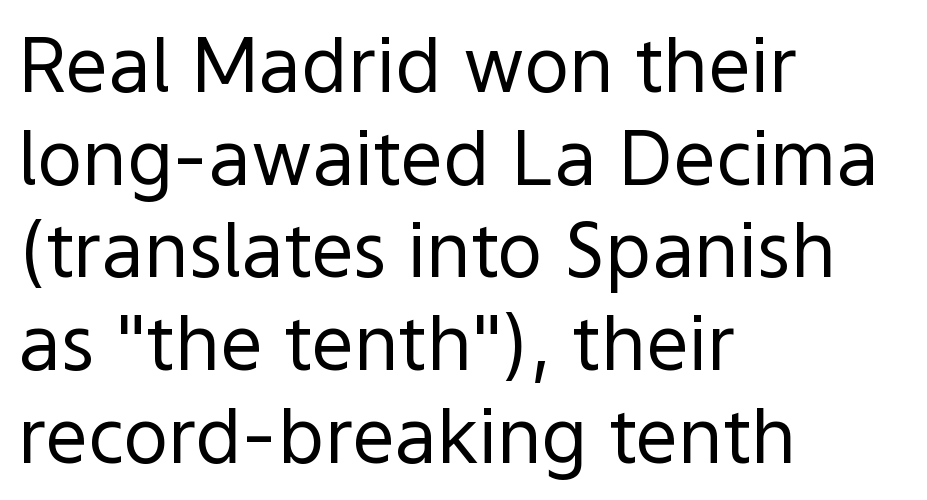
This sample has the flowing, uneven cadence of proportional lettering. Descender tails drop into unmarked territory. Nobody touched the tracking dial on this one. The paragraph shown leans on its left margin.
